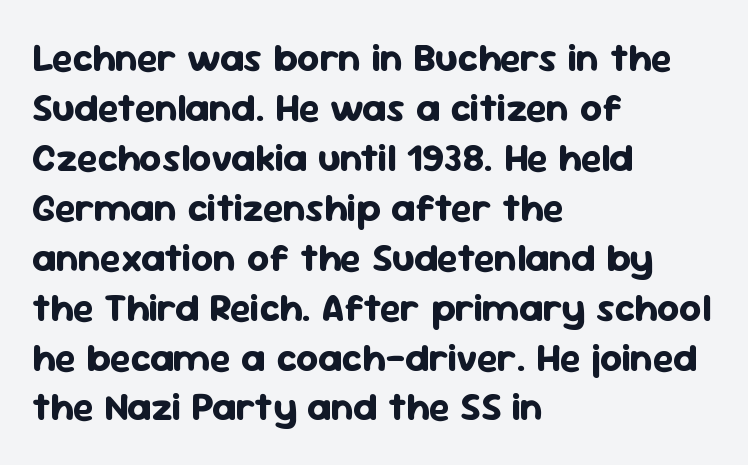
{"serif": "no", "italic": "no", "bold": "yes", "weight": "bold", "width": "normal", "stroke_contrast": "low", "x_height": "medium", "monospaced": "no", "underline": "no", "align": "left", "line_spacing": "normal", "line_spacing_ratio": 1.28, "letter_spacing": "normal", "letter_spacing_em": 0.0, "glyph_px": 39}
